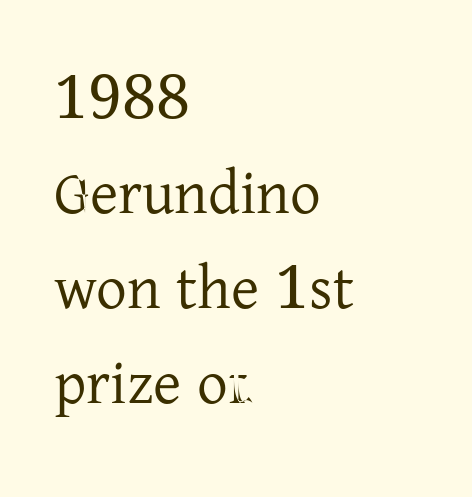
{"serif": "yes", "italic": "no", "bold": "no", "weight": "regular", "width": "normal", "stroke_contrast": "low", "x_height": "medium", "monospaced": "no", "underline": "no", "align": "left", "line_spacing": "normal", "line_spacing_ratio": 1.56, "letter_spacing": "normal", "letter_spacing_em": 0.0, "glyph_px": 61}
